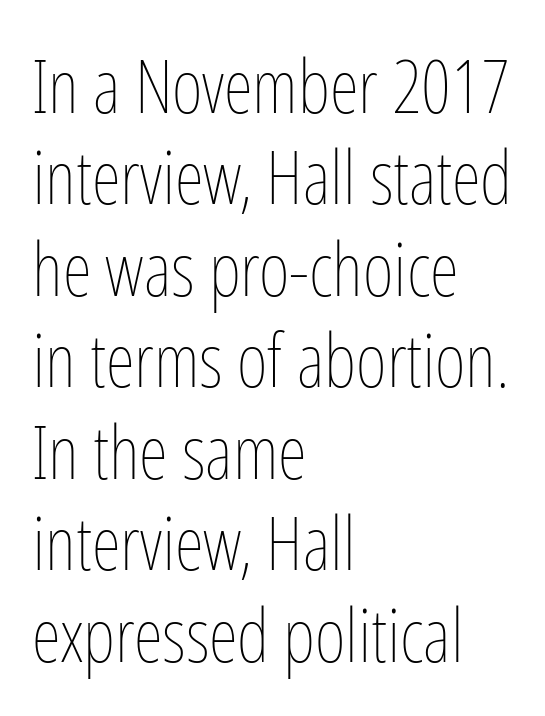
{"italic": "no", "bold": "no", "weight": "thin", "width": "condensed", "stroke_contrast": "low", "x_height": "medium", "monospaced": "no", "underline": "no", "align": "left", "line_spacing_ratio": 1.22, "letter_spacing": "normal", "letter_spacing_em": 0.0, "glyph_px": 75}
